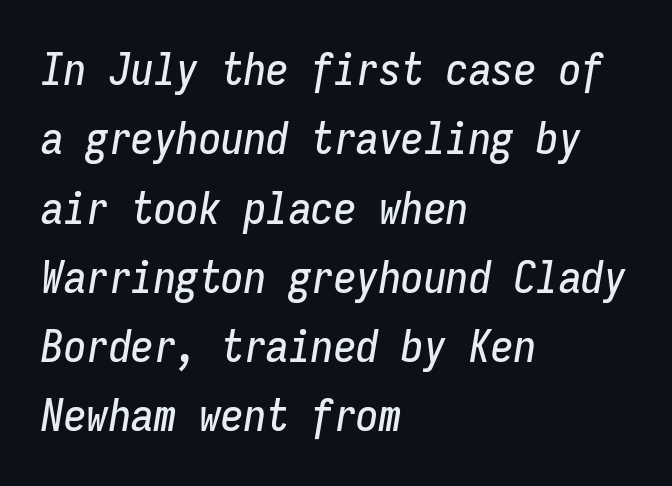
The image shows 45 px condensed type, italic (leaning right), monospaced; set left-aligned, normal line spacing (1.54x), normal letter spacing, not underlined; low stroke contrast and a medium x-height.
